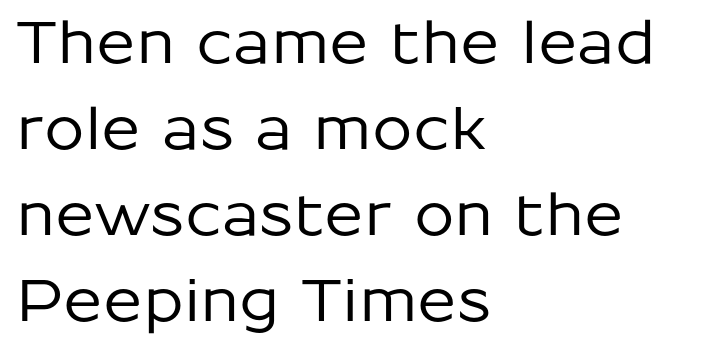
{"serif": "no", "italic": "no", "width": "normal", "stroke_contrast": "low", "x_height": "medium", "monospaced": "no", "underline": "no", "align": "left", "line_spacing": "normal", "line_spacing_ratio": 1.48, "letter_spacing": "normal", "letter_spacing_em": 0.0, "glyph_px": 58}
